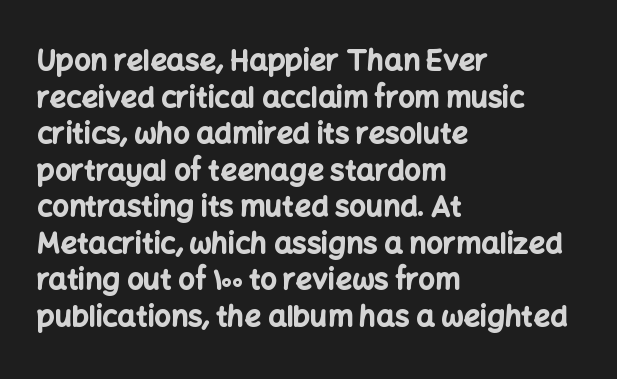
{"serif": "no", "italic": "no", "bold": "yes", "weight": "bold", "width": "normal", "stroke_contrast": "low", "x_height": "medium", "monospaced": "no", "underline": "no", "align": "left", "line_spacing": "normal", "line_spacing_ratio": 1.26, "letter_spacing": "normal", "letter_spacing_em": 0.0, "glyph_px": 29}
